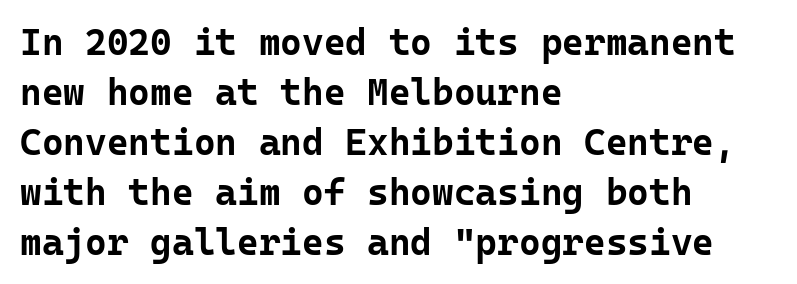
{"serif": "no", "italic": "no", "bold": "yes", "weight": "bold", "width": "normal", "stroke_contrast": "low", "x_height": "medium", "monospaced": "yes", "underline": "no", "align": "left", "line_spacing": "normal", "line_spacing_ratio": 1.35, "letter_spacing": "normal", "letter_spacing_em": 0.0, "glyph_px": 37}
